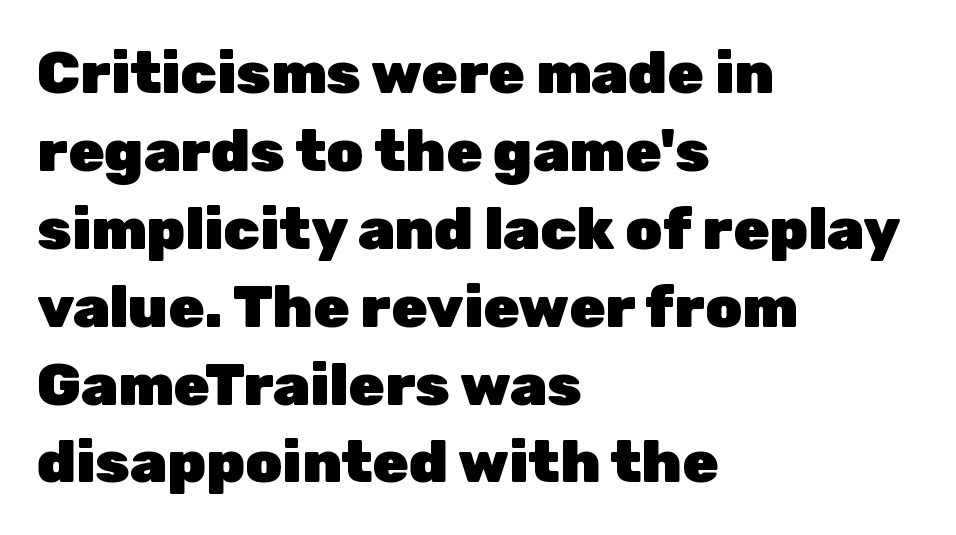
{"serif": "no", "italic": "no", "bold": "yes", "weight": "heavy", "width": "normal", "stroke_contrast": "low", "x_height": "medium", "monospaced": "no", "underline": "no", "align": "left", "line_spacing": "normal", "line_spacing_ratio": 1.32, "letter_spacing": "normal", "letter_spacing_em": 0.0, "glyph_px": 59}
